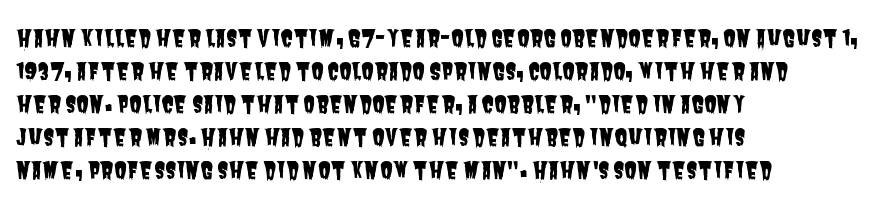
Q: Is the text underlined? A: No.
Q: How is the paragraph aligned? A: Left-aligned.
Q: Is the spacing between letters normal or unusually wide? A: Normal.
Q: Is the spacing between lines tight, normal or loose? A: Normal.
